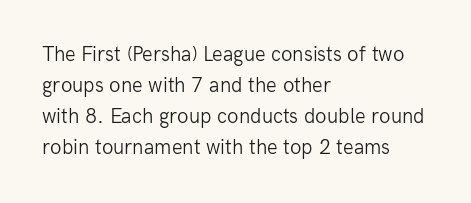
If you drew a line through each stem, it would be perfectly vertical. Leftover space on each line is placed entirely after the last word. The vertical gap from one line to the next is medium. The specimen omits any rule beneath the text block's lines.
